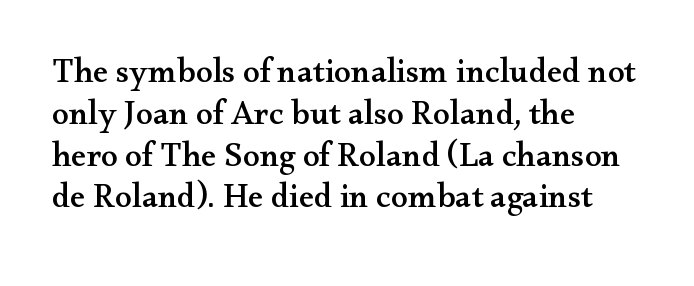
Q: Is the text italic (slanted)? A: No, it is upright.
Q: Is the typeface a serif or a sans-serif typeface? A: Serif.
Q: Is the text underlined? A: No.
Q: How is the paragraph aligned? A: Left-aligned.
Q: Is the spacing between letters normal or unusually wide? A: Normal.
Q: Width (condensed, normal, or wide)? A: Wide.
Q: Stroke contrast? A: Medium.
Q: x-height? A: Small.
Q: Monospaced? A: No.
